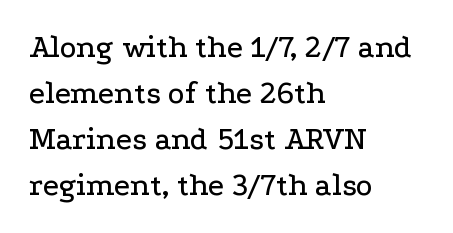
The image shows 32 px wide serif type, upright; set left-aligned, normal line spacing (1.44x), normal letter spacing, not underlined; low stroke contrast and a medium x-height.
